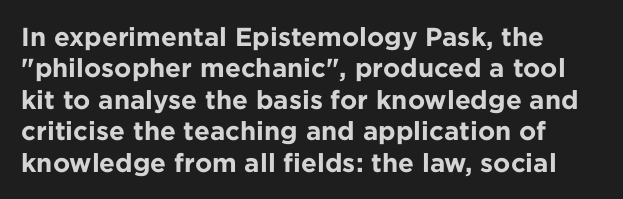
Underlining? Definitely not there. Italic: no, the glyphs are upright roman. Is the type bold? Yes — the strokes are clearly thick and heavy. You could call the tracking neutral — neither tight nor loose.
